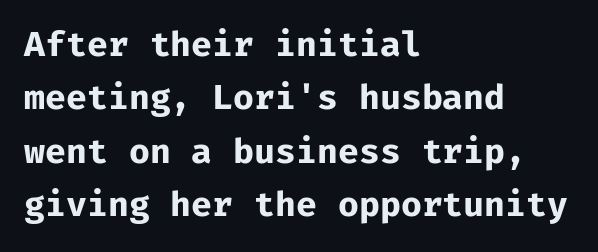
Q: Is the text bold? A: Yes.
Q: Is the text italic (slanted)? A: No, it is upright.
Q: Is the typeface a serif or a sans-serif typeface? A: Sans-serif.
Q: Is the text underlined? A: No.
Q: How is the paragraph aligned? A: Left-aligned.
Q: Is the spacing between letters normal or unusually wide? A: Normal.
Q: Is the spacing between lines tight, normal or loose? A: Normal.
Q: Width (condensed, normal, or wide)? A: Normal.
Q: Stroke contrast? A: Low.
Q: x-height? A: Medium.
Q: Monospaced? A: Yes.
